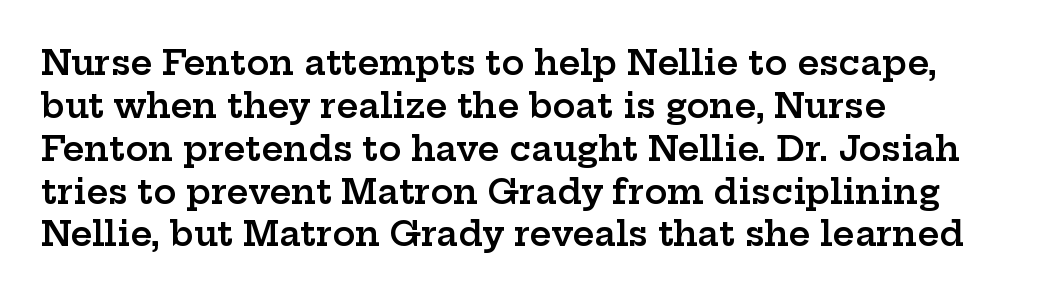
A typesetter would mark this as roman, not italic. The passage shown is semibold, sitting just below true bold. This rendering employs a face with finishing strokes, i.e., a serif. A typesetter would call this proportional, since set widths differ per character. The setting favours the left margin, as ordinary paragraphs usually do.
